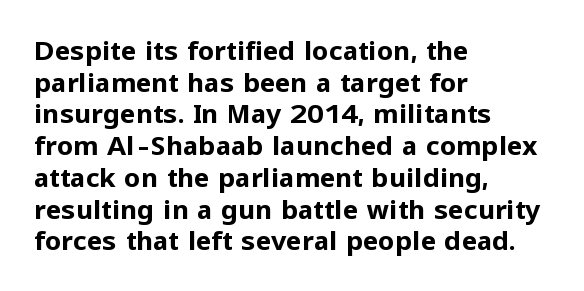
{"italic": "no", "bold": "yes", "underline": "no", "align": "left", "line_spacing_ratio": 1.22, "letter_spacing": "normal", "letter_spacing_em": 0.0, "glyph_px": 26}
